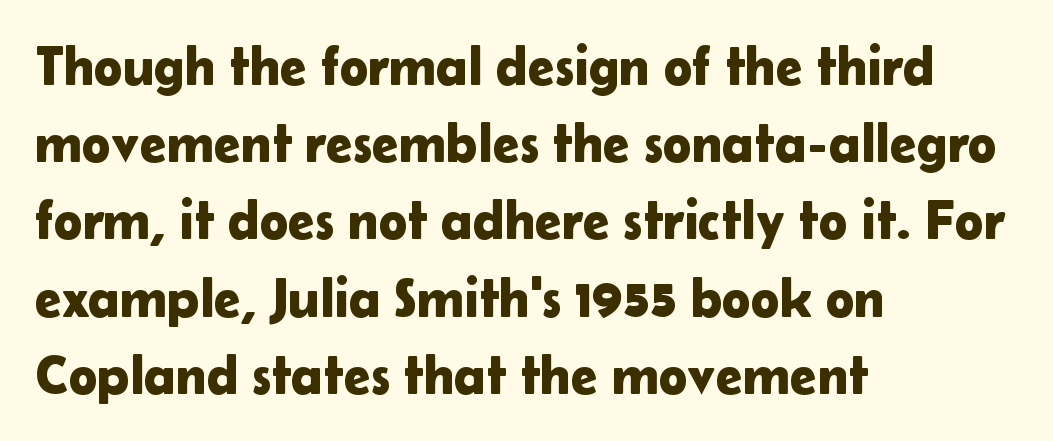
Q: Is the text italic (slanted)? A: No, it is upright.
Q: Is the typeface a serif or a sans-serif typeface? A: Sans-serif.
Q: Is the text underlined? A: No.
Q: How is the paragraph aligned? A: Left-aligned.
Q: Is the spacing between letters normal or unusually wide? A: Normal.
Q: Is the spacing between lines tight, normal or loose? A: Normal.
Q: Width (condensed, normal, or wide)? A: Normal.
Q: Stroke contrast? A: Low.
Q: x-height? A: Medium.
Q: Monospaced? A: No.
